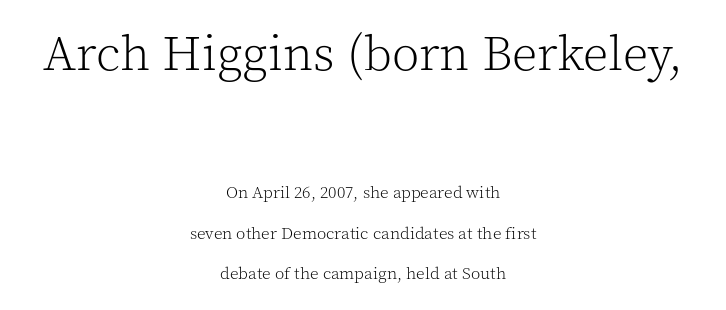
Q: Is the text bold? A: No.
Q: Is the text italic (slanted)? A: No, it is upright.
Q: Is the typeface a serif or a sans-serif typeface? A: Serif.
Q: Is the text underlined? A: No.
Q: How is the paragraph aligned? A: Centered.
Q: Is the spacing between letters normal or unusually wide? A: Normal.
Q: Is the spacing between lines tight, normal or loose? A: Loose.
Q: Which block of text is set in a larger size, the first (top) or the second (bottom)? A: The first (top) one.
Q: Width (condensed, normal, or wide)? A: Normal.
Q: x-height? A: Medium.
Q: Monospaced? A: No.
